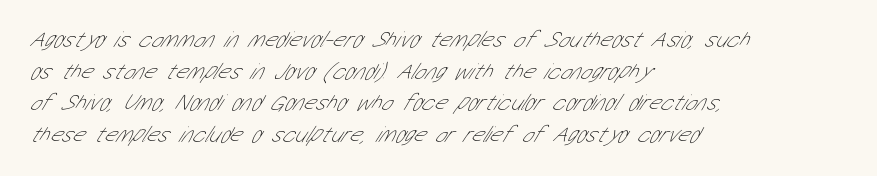
The image shows 23 px text type; set left-aligned, normal line spacing (1.38x), normal letter spacing, not underlined.
